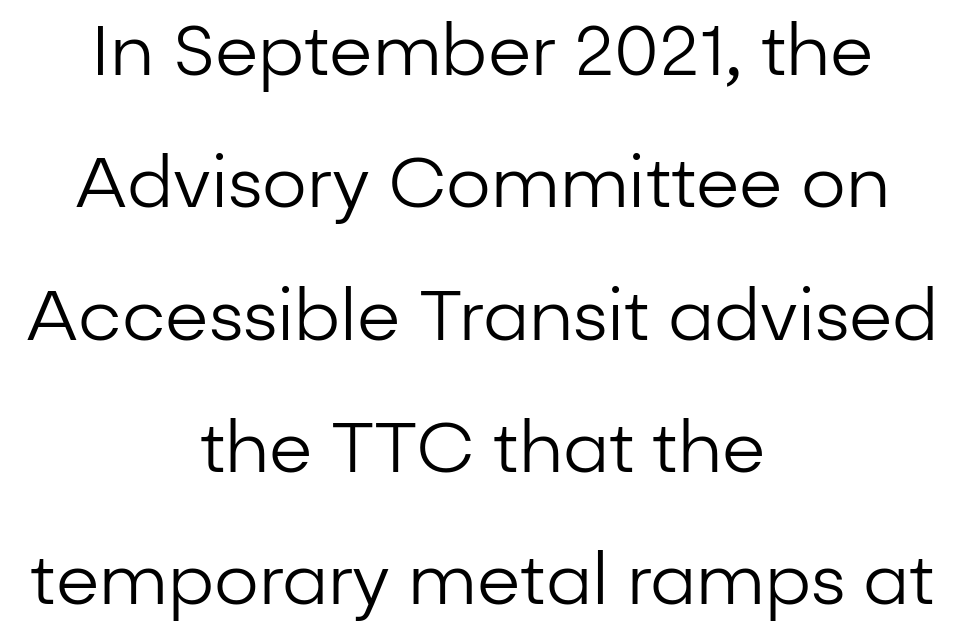
Q: Is the text bold? A: No.
Q: Is the text italic (slanted)? A: No, it is upright.
Q: Is the typeface a serif or a sans-serif typeface? A: Sans-serif.
Q: Is the text underlined? A: No.
Q: How is the paragraph aligned? A: Centered.
Q: Is the spacing between letters normal or unusually wide? A: Normal.
Q: Width (condensed, normal, or wide)? A: Normal.
Q: Stroke contrast? A: Low.
Q: x-height? A: Medium.
Q: Monospaced? A: No.
